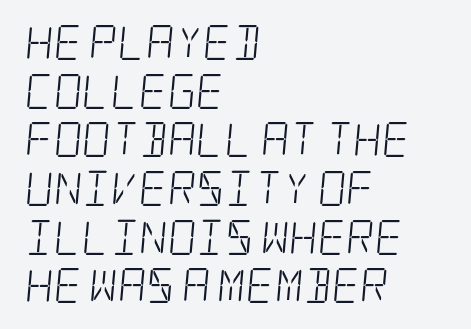
The image shows 35 px light, condensed serif type; set left-aligned, normal line spacing (1.39x), normal letter spacing, not underlined; low stroke contrast and a large x-height.
